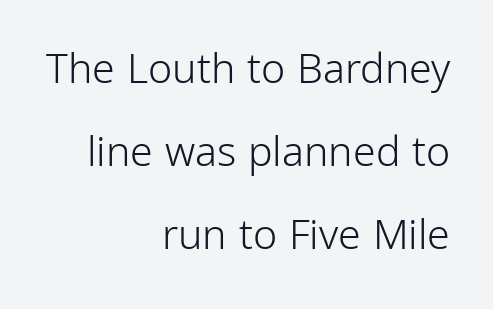
This sample has the flowing, uneven cadence of proportional lettering. The letters look calm and open, with moderate or lighter stems. Glyph-to-glyph distance matches everyday printed text. A flush-right, rag-left setting is used for this passage. I'd call this a sans setting — the letters go barefoot.
